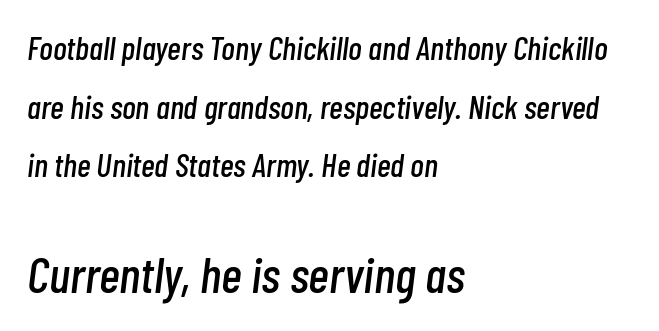
The image shows 50 px condensed type, italic (leaning right); set left-aligned, line spacing 1.78x, normal letter spacing, not underlined; the second (bottom) block is 1.52x larger; low stroke contrast and a medium x-height.
